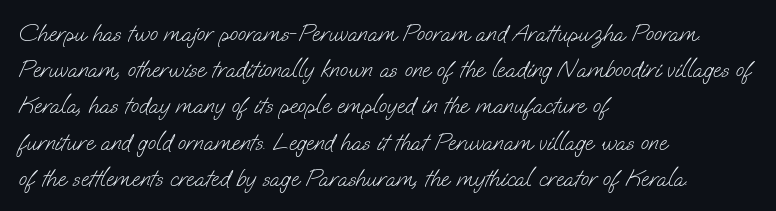
The image shows 24 px text type; set left-aligned, normal line spacing (1.51x), normal letter spacing, not underlined.
